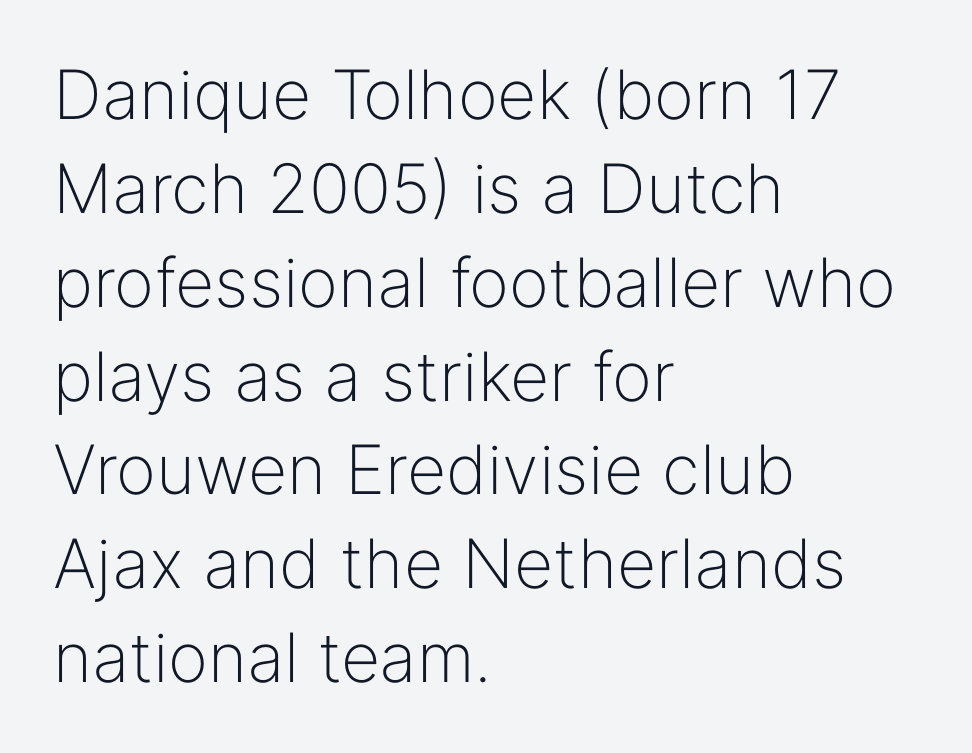
Nobody touched the tracking dial on this one. Letters rest on an invisible, unmarked baseline. The rag falls on the right side of this text block. Whoever set this chose a conventional vertical rhythm.
